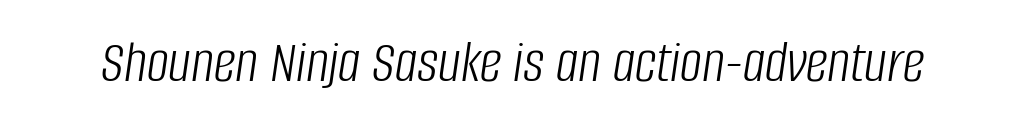
Q: Is the text bold? A: No.
Q: Is the text italic (slanted)? A: Yes, it leans right by about 8 degrees.
Q: Is the text underlined? A: No.
Q: Is the spacing between letters normal or unusually wide? A: Normal.
Q: Width (condensed, normal, or wide)? A: Condensed.
Q: Stroke contrast? A: Low.
Q: x-height? A: Large.
Q: Monospaced? A: No.
